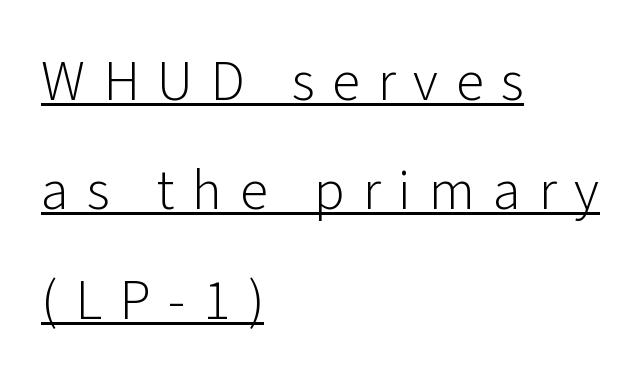
Q: Is the text bold? A: No.
Q: Is the text italic (slanted)? A: No, it is upright.
Q: Is the typeface a serif or a sans-serif typeface? A: Sans-serif.
Q: Is the text underlined? A: Yes.
Q: How is the paragraph aligned? A: Left-aligned.
Q: Is the spacing between letters normal or unusually wide? A: Unusually wide.
Q: Is the spacing between lines tight, normal or loose? A: Loose.
Q: Width (condensed, normal, or wide)? A: Normal.
Q: Stroke contrast? A: Low.
Q: x-height? A: Medium.
Q: Monospaced? A: No.
